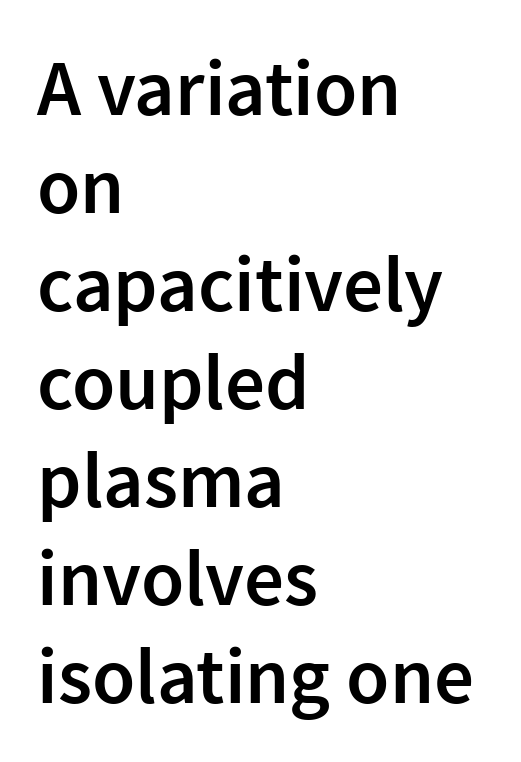
Unlike italic type, these characters show no tilt at all. A student would call this left alignment; a typographer would say flush left, rag right. Nobody touched the tracking dial on this one. The font family rendered here belongs to the sans-serif group. A fair bit of extra ink — the face is semibold, not bold.
